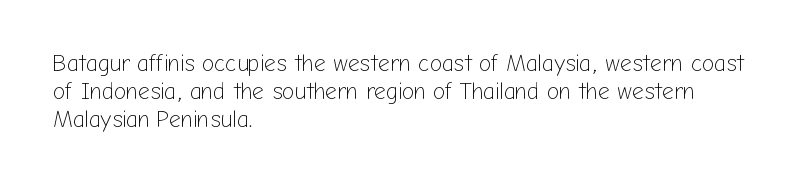
{"italic": "no", "bold": "no", "underline": "no", "align": "left", "line_spacing_ratio": 1.22, "letter_spacing": "normal", "letter_spacing_em": 0.0, "glyph_px": 23}
